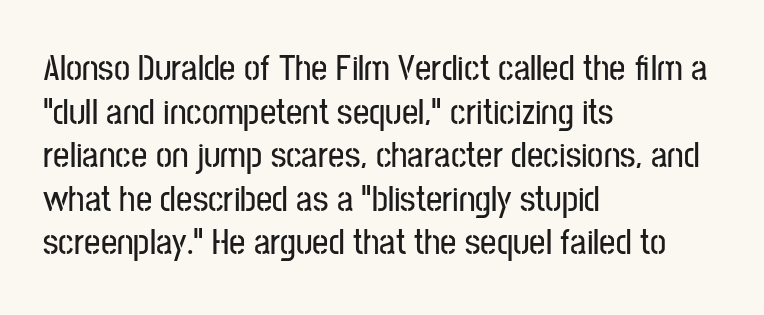
Q: Is the text italic (slanted)? A: No, it is upright.
Q: Is the typeface a serif or a sans-serif typeface? A: Sans-serif.
Q: Is the text underlined? A: No.
Q: How is the paragraph aligned? A: Left-aligned.
Q: Is the spacing between letters normal or unusually wide? A: Normal.
Q: Width (condensed, normal, or wide)? A: Condensed.
Q: Stroke contrast? A: Low.
Q: x-height? A: Medium.
Q: Monospaced? A: No.
